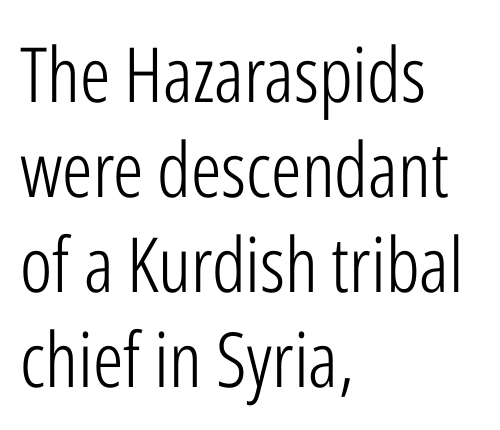
{"serif": "no", "italic": "no", "bold": "no", "weight": "light", "width": "condensed", "stroke_contrast": "low", "x_height": "medium", "monospaced": "no", "underline": "no", "align": "left", "line_spacing": "normal", "line_spacing_ratio": 1.25, "letter_spacing": "normal", "letter_spacing_em": 0.0, "glyph_px": 76}
